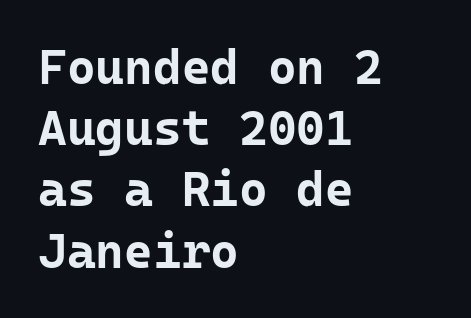
Q: Is the text bold? A: Yes.
Q: Is the text italic (slanted)? A: No, it is upright.
Q: Is the typeface a serif or a sans-serif typeface? A: Sans-serif.
Q: Is the text underlined? A: No.
Q: How is the paragraph aligned? A: Left-aligned.
Q: Is the spacing between letters normal or unusually wide? A: Normal.
Q: Is the spacing between lines tight, normal or loose? A: Normal.
Q: Width (condensed, normal, or wide)? A: Normal.
Q: Stroke contrast? A: Low.
Q: x-height? A: Medium.
